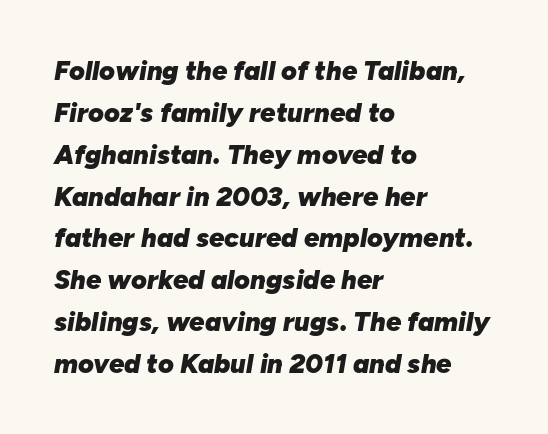
These words are printed bold, with thick strokes throughout. In terms of posture, this sample is oblique. Descenders hang freely into open space. Letter spacing: default. Honestly, the row spacing looks completely unremarkable. Leftover space on each line is placed entirely after the last word.
